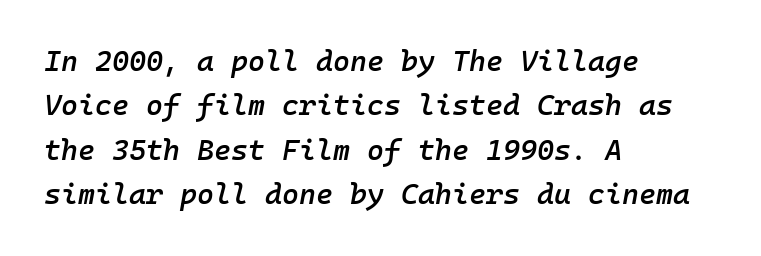
{"italic": "yes", "lean": "right", "slant_degrees": 10, "bold": "semi", "weight": "semibold", "width": "normal", "stroke_contrast": "low", "x_height": "medium", "monospaced": "yes", "underline": "no", "align": "left", "line_spacing": "normal", "line_spacing_ratio": 1.53, "letter_spacing": "normal", "letter_spacing_em": 0.0, "glyph_px": 29}
